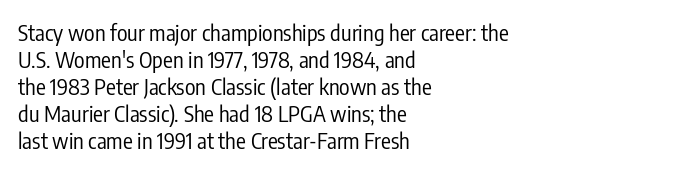
Beneath every word, the page is bare. The lettering holds an erect, upright posture throughout. Caption: face not bold, strokes unweighted. The gaps between neighbouring characters are ordinary and unremarkable.
